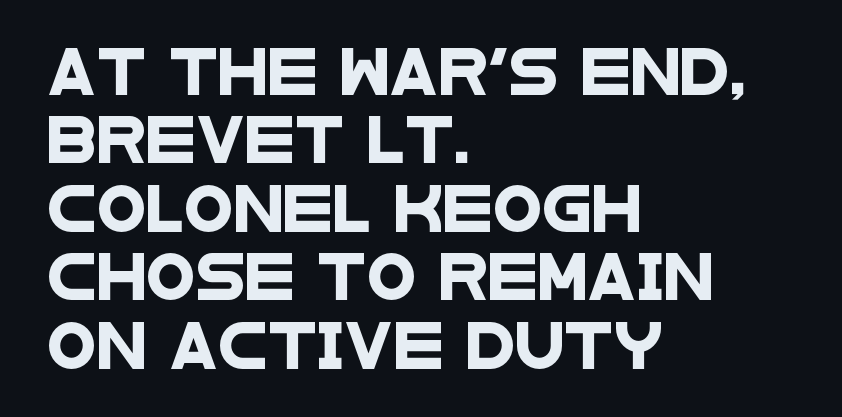
Q: Is the typeface a serif or a sans-serif typeface? A: Sans-serif.
Q: Is the text underlined? A: No.
Q: How is the paragraph aligned? A: Left-aligned.
Q: Is the spacing between letters normal or unusually wide? A: Normal.
Q: Is the spacing between lines tight, normal or loose? A: Normal.
Q: Width (condensed, normal, or wide)? A: Wide.
Q: Stroke contrast? A: Low.
Q: x-height? A: Large.
Q: Monospaced? A: No.
